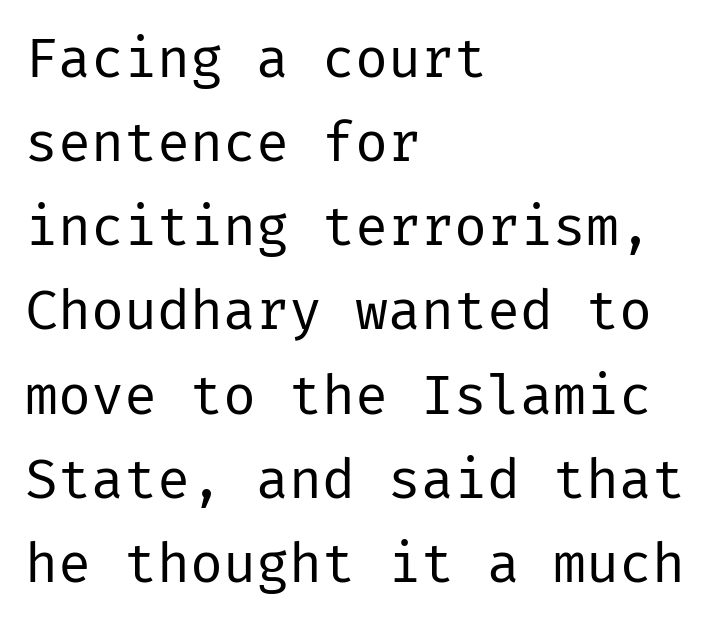
Does the copy run flush right? No — it runs flush left. Beneath every word, the page is bare. The passage shown is typeset with a sans-serif family. Rendered with straight, roman letterforms. Words appear dense and cohesive because spacing is normal. The strokes carry an ordinary text weight at most.
